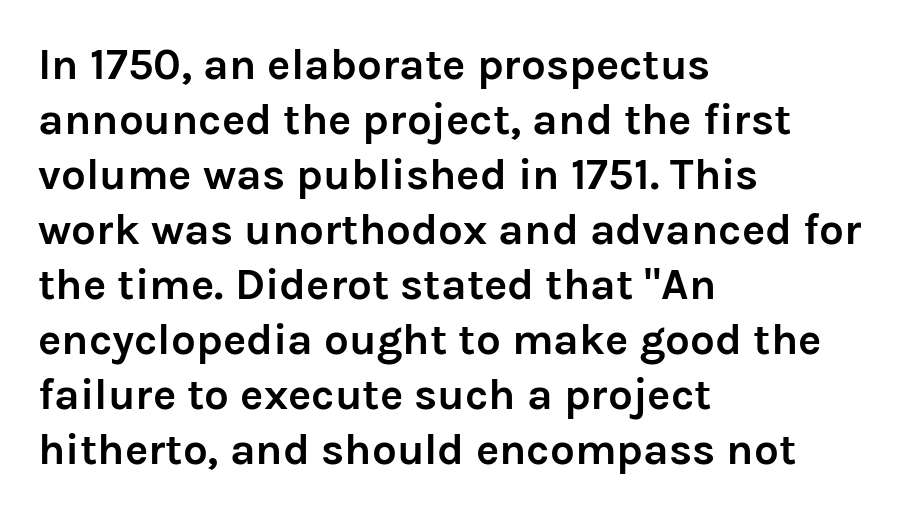
The rendering anchors every line to the left-hand side. The space beneath each line is pristine and unruled. Notice how the stems are strictly vertical — no italics here. The letters advance in unequal steps, a hallmark of proportional type. Spacing between characters is what you'd get straight out of the box.
